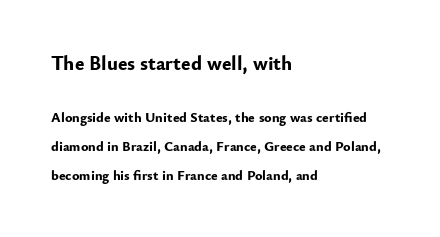
Q: Is the text bold? A: Yes.
Q: Is the text italic (slanted)? A: No, it is upright.
Q: Is the text underlined? A: No.
Q: How is the paragraph aligned? A: Left-aligned.
Q: Is the spacing between letters normal or unusually wide? A: Normal.
Q: Is the spacing between lines tight, normal or loose? A: Loose.
Q: Which block of text is set in a larger size, the first (top) or the second (bottom)? A: The first (top) one.
